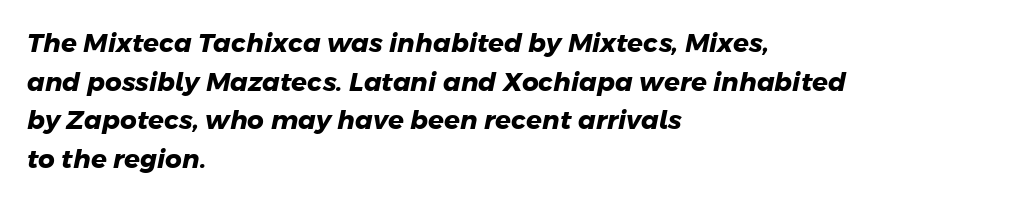
The string is rendered with underlining switched off. Caption: bold face, heavy strokes. The rendering uses a moderate line-height, typical for paragraphs. The gaps between neighbouring characters are ordinary and unremarkable. Every row of glyphs begins at an identical x-position on the left.
